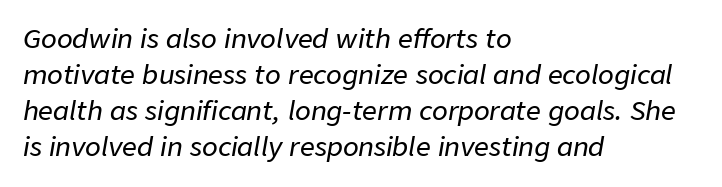
Q: Is the text italic (slanted)? A: Yes, it leans right by about 9 degrees.
Q: Is the text underlined? A: No.
Q: How is the paragraph aligned? A: Left-aligned.
Q: Is the spacing between letters normal or unusually wide? A: Normal.
Q: Is the spacing between lines tight, normal or loose? A: Normal.
